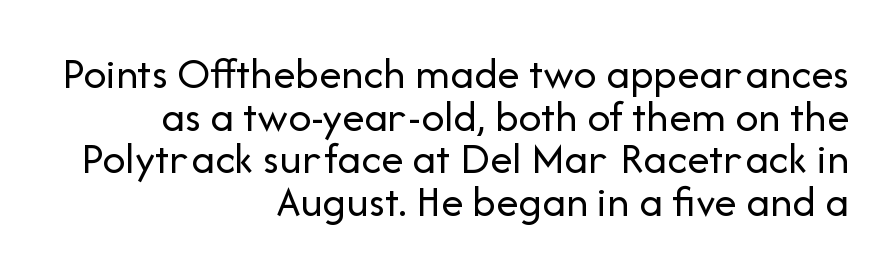
{"serif": "no", "italic": "no", "bold": "no", "weight": "regular", "width": "normal", "stroke_contrast": "low", "x_height": "medium", "monospaced": "no", "underline": "no", "align": "right", "line_spacing": "tight", "line_spacing_ratio": 0.95, "letter_spacing": "normal", "letter_spacing_em": 0.0, "glyph_px": 45}
